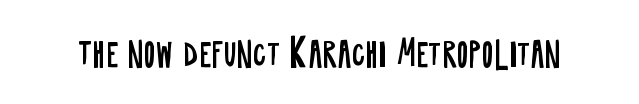
{"serif": "no", "italic": "no", "bold": "no", "weight": "regular", "width": "condensed", "stroke_contrast": "low", "x_height": "large", "monospaced": "no", "underline": "no", "letter_spacing": "normal", "letter_spacing_em": 0.0, "glyph_px": 33}
